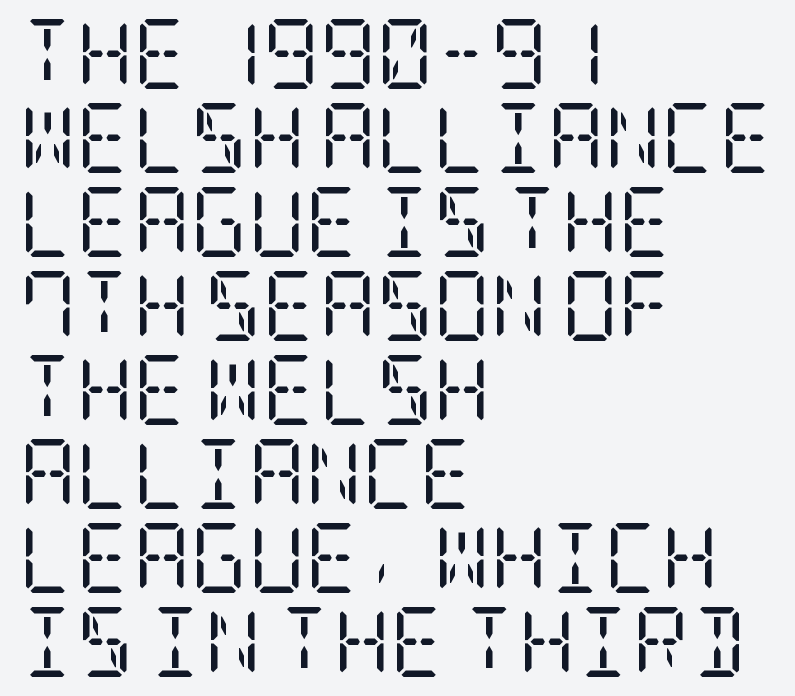
{"serif": "yes", "italic": "no", "bold": "no", "weight": "regular", "width": "condensed", "stroke_contrast": "low", "x_height": "large", "underline": "no", "align": "left", "line_spacing_ratio": 1.2, "letter_spacing": "normal", "letter_spacing_em": 0.0, "glyph_px": 70}
